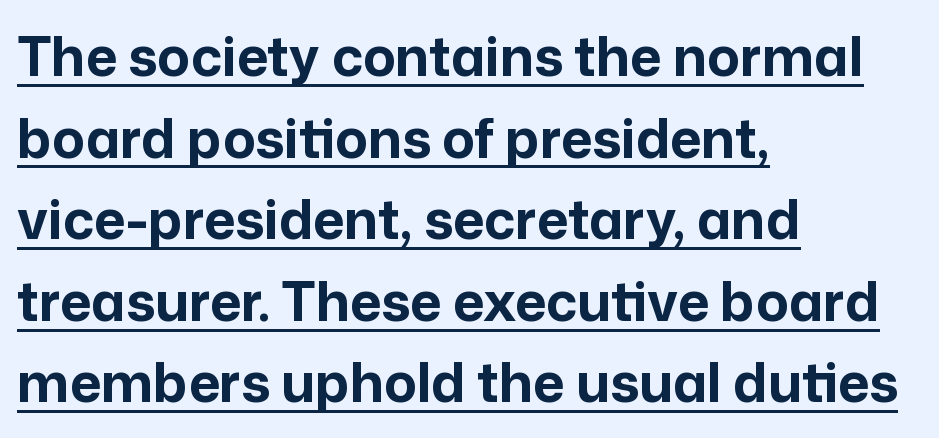
Letterform terminals end flat and unadorned throughout the passage. The space between consecutive lines is moderate. A student would call this left alignment; a typographer would say flush left, rag right. This is roman type, the default non-slanted kind. The characters look thick and weighty, a clear bold. The rendered words wear a rule along their underside.
